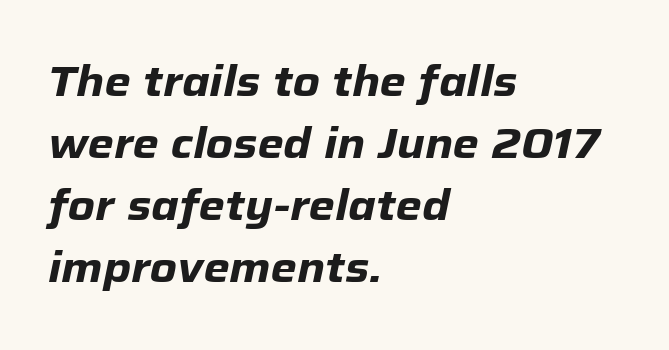
{"italic": "yes", "lean": "right", "slant_degrees": 12, "bold": "yes", "weight": "heavy", "width": "normal", "stroke_contrast": "low", "x_height": "medium", "monospaced": "no", "underline": "no", "align": "left", "line_spacing": "normal", "line_spacing_ratio": 1.48, "letter_spacing": "normal", "letter_spacing_em": 0.0, "glyph_px": 42}
